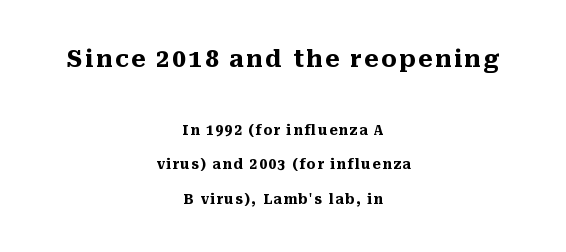
{"italic": "no", "bold": "yes", "underline": "no", "align": "center", "line_spacing": "loose", "line_spacing_ratio": 2.45, "larger_block": "first", "size_ratio": 1.71, "glyph_px": 24}
